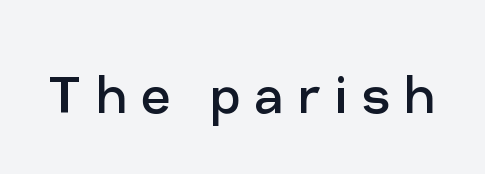
{"serif": "no", "italic": "no", "bold": "no", "weight": "regular", "width": "normal", "stroke_contrast": "low", "x_height": "medium", "monospaced": "no", "underline": "no", "letter_spacing": "wide", "letter_spacing_em": 0.22, "glyph_px": 64}
